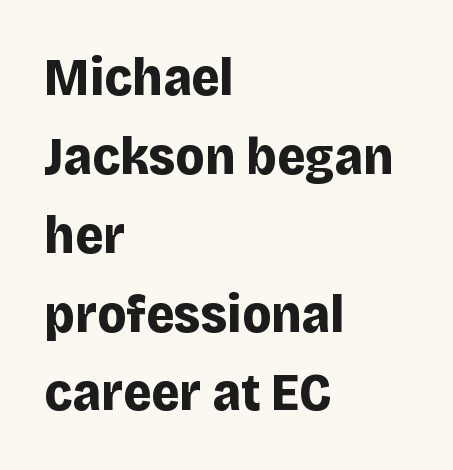
As a designer I'd log this as weight 700, bold. Baseline-to-baseline distance is the conventional proportion of letter height. This rendering features lettering with no underline. The letters carry no serifs — their stems end cleanly without finishing strokes. The paragraph shown leans on its left margin.
